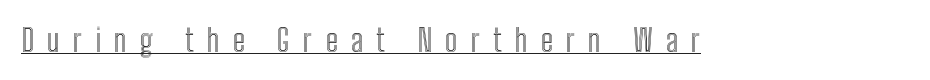
The image shows 31 px condensed type, upright; set unusually wide letter spacing (+0.42 em), underlined; a medium x-height.
